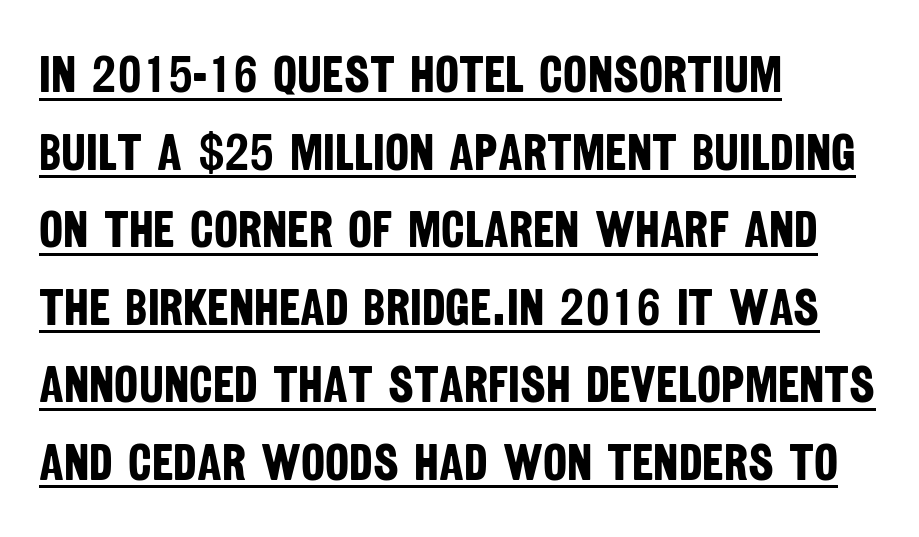
The image shows 51 px bold, condensed sans-serif type; set left-aligned, normal line spacing (1.52x), normal letter spacing, underlined; low stroke contrast and a large x-height.
